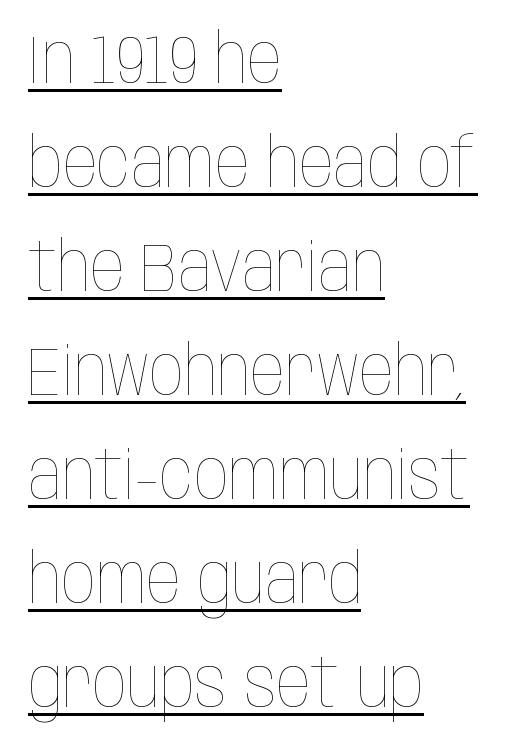
{"italic": "no", "bold": "no", "weight": "thin", "width": "condensed", "stroke_contrast": "low", "x_height": "large", "monospaced": "no", "underline": "yes", "align": "left", "line_spacing": "normal", "line_spacing_ratio": 1.53, "letter_spacing": "normal", "letter_spacing_em": 0.0, "glyph_px": 68}
